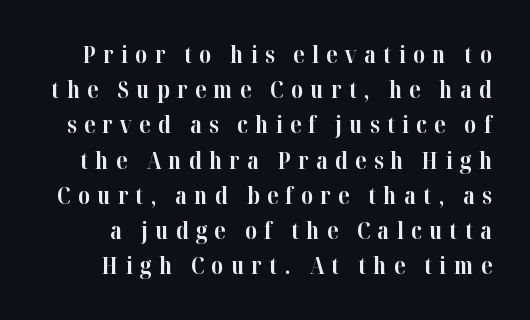
Successive baselines arrive at the customary interval. Letter spacing: wide. You'd pick this weight for a headline — it's a proper bold. Rule under the text: the space is simply empty. Posture: vertical.
